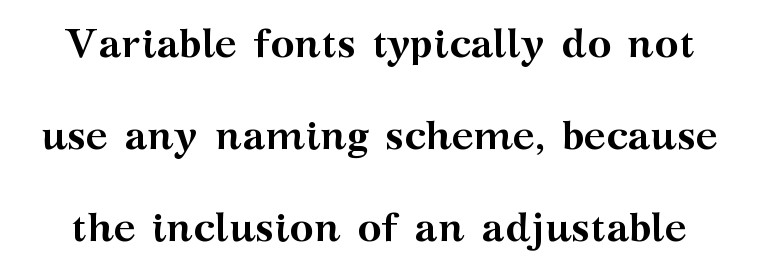
Q: Is the text bold? A: Yes.
Q: Is the text italic (slanted)? A: No, it is upright.
Q: Is the typeface a serif or a sans-serif typeface? A: Serif.
Q: Is the text underlined? A: No.
Q: Is the spacing between letters normal or unusually wide? A: Normal.
Q: Is the spacing between lines tight, normal or loose? A: Loose.
Q: Width (condensed, normal, or wide)? A: Wide.
Q: Stroke contrast? A: Medium.
Q: x-height? A: Medium.
Q: Monospaced? A: No.
